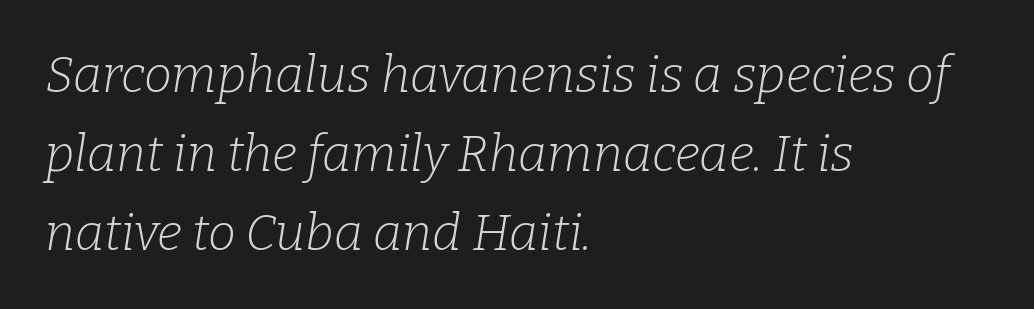
Q: Is the text bold? A: No.
Q: Is the text italic (slanted)? A: Yes, it leans right by about 9 degrees.
Q: Is the typeface a serif or a sans-serif typeface? A: Serif.
Q: Is the text underlined? A: No.
Q: How is the paragraph aligned? A: Left-aligned.
Q: Is the spacing between letters normal or unusually wide? A: Normal.
Q: Is the spacing between lines tight, normal or loose? A: Normal.
Q: Width (condensed, normal, or wide)? A: Normal.
Q: Stroke contrast? A: Low.
Q: x-height? A: Medium.
Q: Monospaced? A: No.
